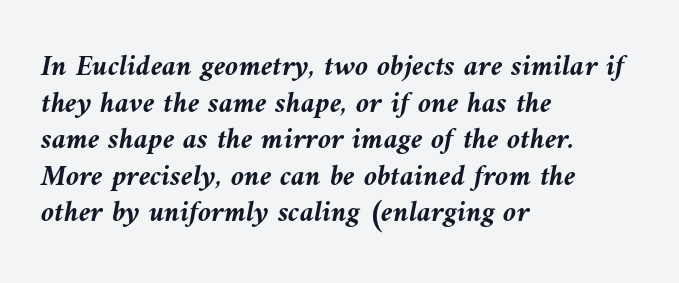
{"italic": "yes", "lean": "left", "slant_degrees": 10, "bold": "yes", "weight": "semibold", "width": "normal", "stroke_contrast": "medium", "x_height": "medium", "monospaced": "no", "underline": "no", "align": "left", "line_spacing_ratio": 1.22, "letter_spacing": "normal", "letter_spacing_em": 0.0, "glyph_px": 30}
